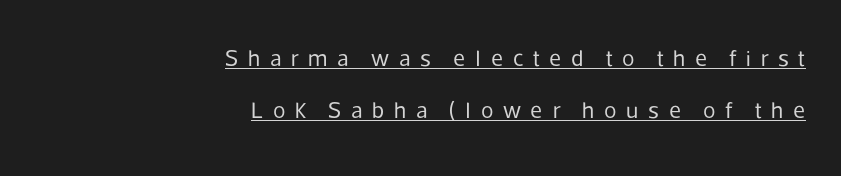
{"italic": "no", "bold": "no", "underline": "yes", "align": "right", "line_spacing": "loose", "line_spacing_ratio": 2.27, "letter_spacing": "wide", "letter_spacing_em": 0.42, "glyph_px": 23}
